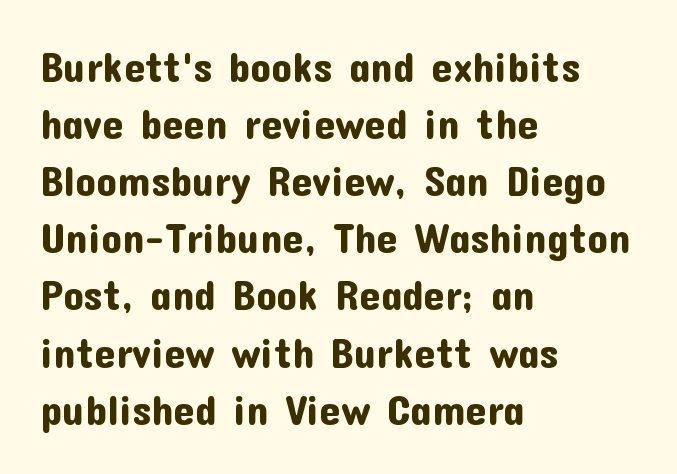
The image shows 42 px sans-serif type, upright; set left-aligned, normal line spacing (1.36x), normal letter spacing, not underlined; low stroke contrast and a medium x-height.
